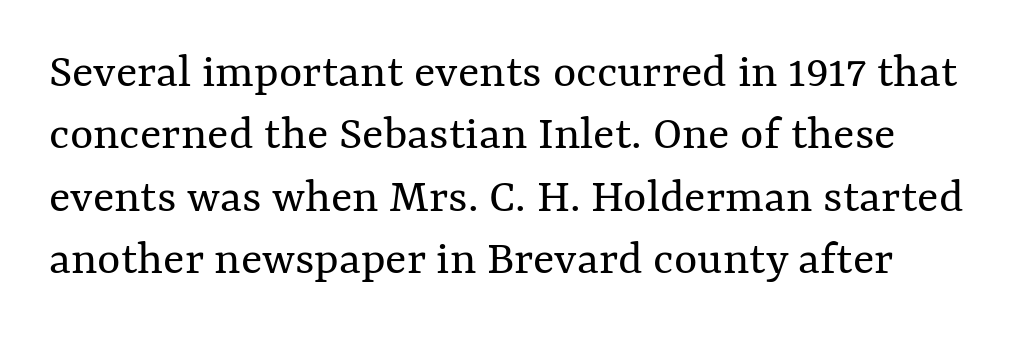
Do the characters align in a grid? No, the font is proportional. If you drew a line through each stem, it would be perfectly vertical. Nobody drew a line under any word here. Stem width sits at or under what a default text font uses. Students, note that the glyphs here touch the page at normal intervals.
